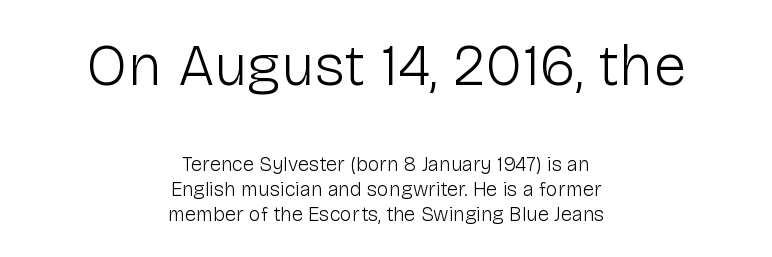
{"serif": "no", "italic": "no", "bold": "no", "weight": "light", "width": "normal", "stroke_contrast": "low", "x_height": "medium", "monospaced": "no", "underline": "no", "align": "center", "line_spacing": "normal", "line_spacing_ratio": 1.26, "letter_spacing": "normal", "letter_spacing_em": 0.0, "larger_block": "first", "size_ratio": 2.95, "glyph_px": 59}
